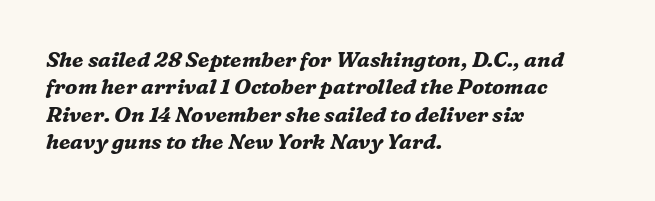
{"italic": "yes", "lean": "right", "slant_degrees": 16, "bold": "yes", "underline": "no", "align": "left", "line_spacing": "normal", "line_spacing_ratio": 1.3, "letter_spacing": "normal", "letter_spacing_em": 0.0, "glyph_px": 21}
